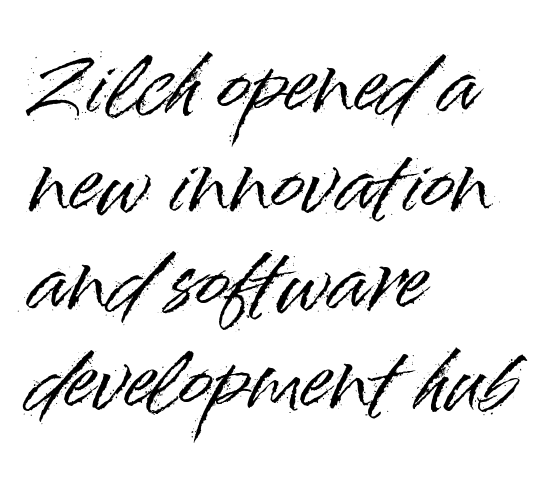
{"serif": "no", "width": "normal", "stroke_contrast": "high", "x_height": "small", "monospaced": "no", "underline": "no", "align": "left", "line_spacing": "normal", "line_spacing_ratio": 1.25, "letter_spacing": "normal", "letter_spacing_em": 0.0, "glyph_px": 79}
